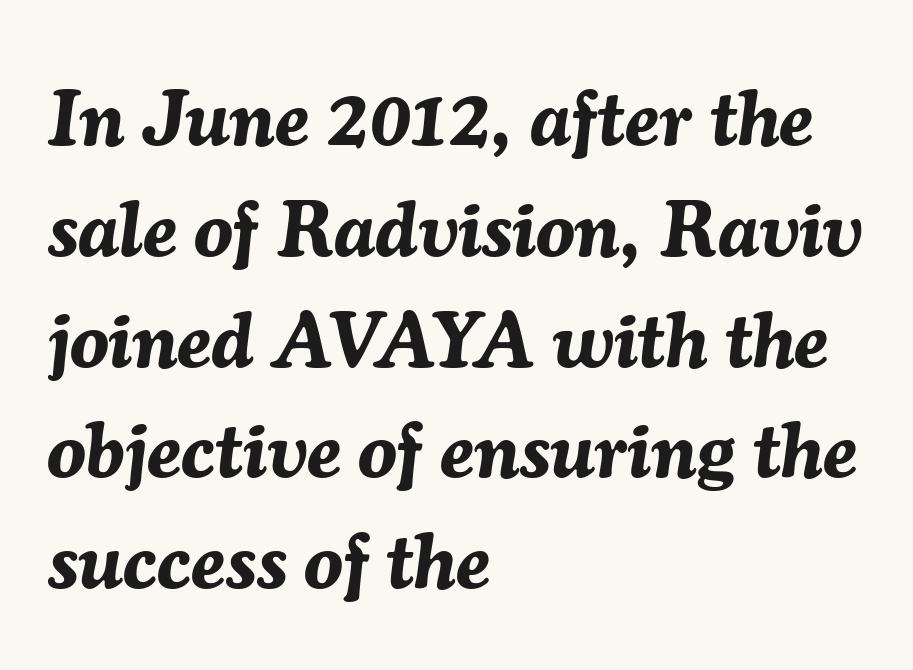
Q: Is the text bold? A: Yes.
Q: Is the text italic (slanted)? A: Yes, it leans right by about 7 degrees.
Q: Is the text underlined? A: No.
Q: How is the paragraph aligned? A: Left-aligned.
Q: Is the spacing between letters normal or unusually wide? A: Normal.
Q: Is the spacing between lines tight, normal or loose? A: Normal.
Q: Width (condensed, normal, or wide)? A: Normal.
Q: Stroke contrast? A: Medium.
Q: x-height? A: Medium.
Q: Monospaced? A: No.
